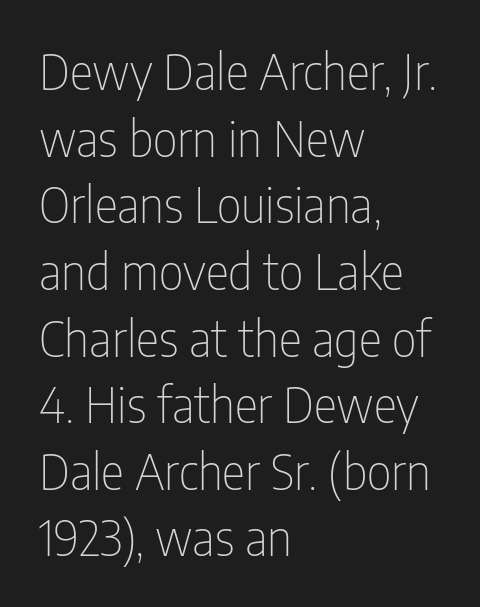
The line-height multiplier appears to be the usual default. Posture: straight, roman, zero tilt. I'd call this a sans setting — the letters go barefoot. Look at the tracking — it's just the regular setting, nothing added. In CSS terms this would be text-align: left.
